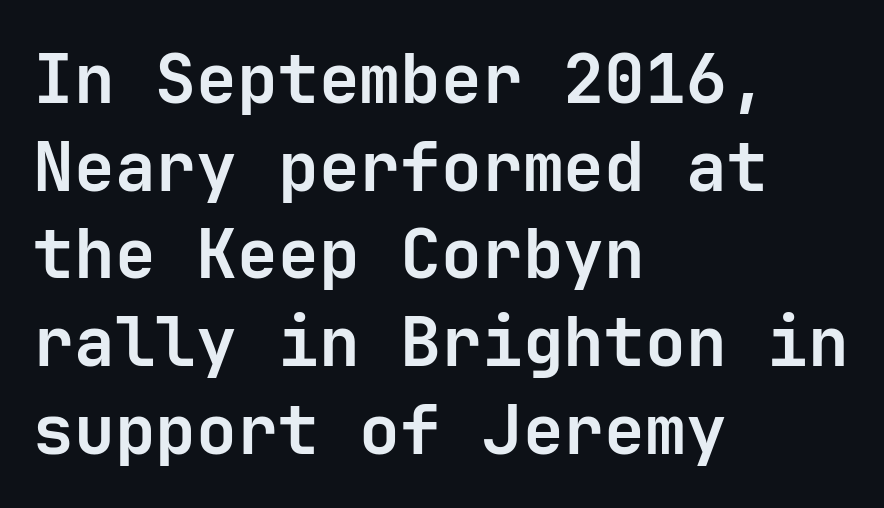
Q: Is the text bold? A: Yes.
Q: Is the text italic (slanted)? A: No, it is upright.
Q: Is the typeface a serif or a sans-serif typeface? A: Sans-serif.
Q: Is the text underlined? A: No.
Q: How is the paragraph aligned? A: Left-aligned.
Q: Is the spacing between letters normal or unusually wide? A: Normal.
Q: Is the spacing between lines tight, normal or loose? A: Normal.
Q: Width (condensed, normal, or wide)? A: Normal.
Q: Stroke contrast? A: Low.
Q: x-height? A: Medium.
Q: Monospaced? A: Yes.
